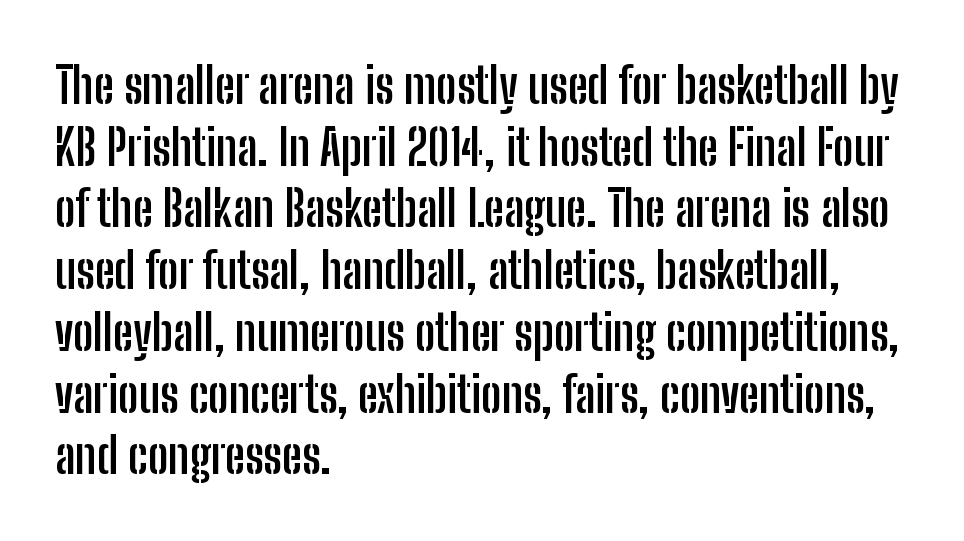
The image shows 49 px semibold, condensed sans-serif type, upright; set left-aligned, normal line spacing (1.26x), normal letter spacing, not underlined; low stroke contrast and a medium x-height.
